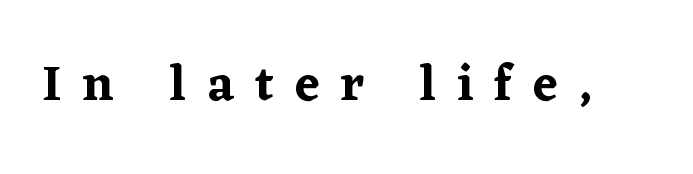
The image shows 50 px serif type, upright; set unusually wide letter spacing (+0.42 em), not underlined; low stroke contrast and a medium x-height.
